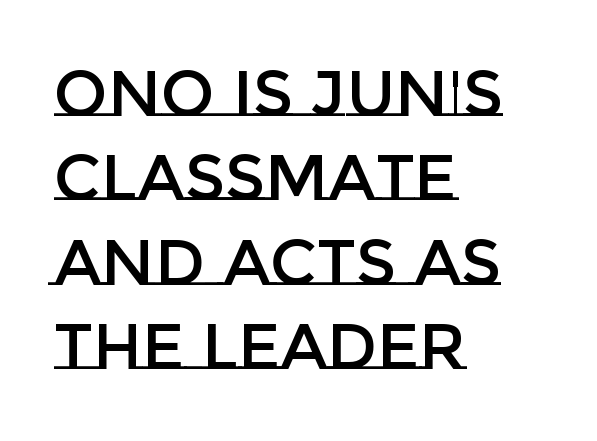
The image shows 64 px text type, upright; set left-aligned, normal line spacing (1.32x), normal letter spacing, not underlined; low stroke contrast and a large x-height.
